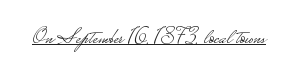
{"bold": "no", "underline": "yes", "letter_spacing": "normal", "letter_spacing_em": 0.0, "glyph_px": 22}
